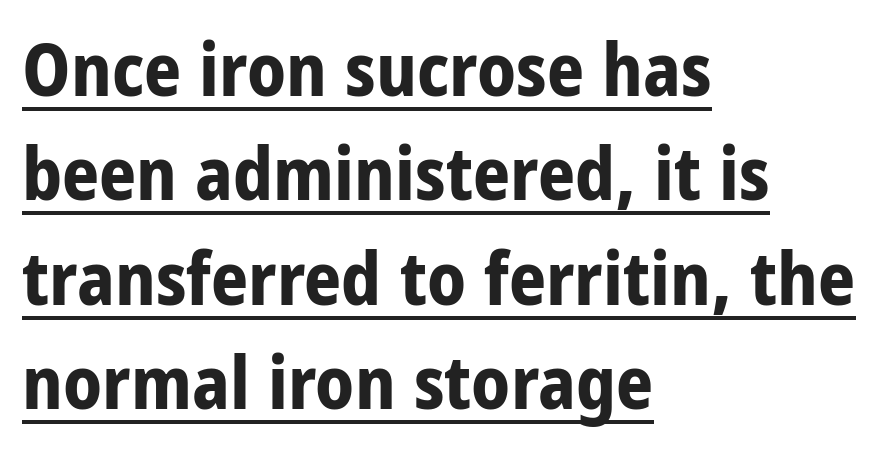
Q: Is the text bold? A: Yes.
Q: Is the text italic (slanted)? A: No, it is upright.
Q: Is the typeface a serif or a sans-serif typeface? A: Sans-serif.
Q: Is the text underlined? A: Yes.
Q: How is the paragraph aligned? A: Left-aligned.
Q: Is the spacing between letters normal or unusually wide? A: Normal.
Q: Is the spacing between lines tight, normal or loose? A: Normal.
Q: Width (condensed, normal, or wide)? A: Condensed.
Q: Stroke contrast? A: Low.
Q: x-height? A: Large.
Q: Monospaced? A: No.
